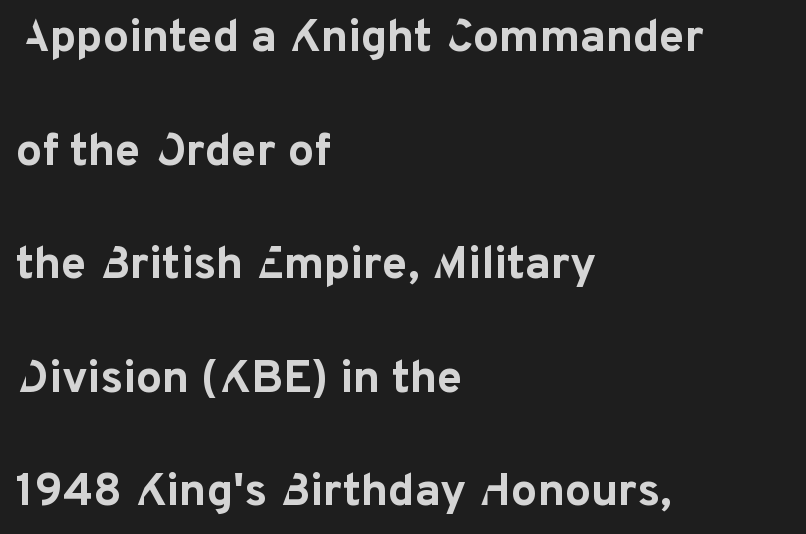
{"serif": "no", "italic": "no", "bold": "yes", "weight": "bold", "width": "normal", "stroke_contrast": "low", "x_height": "medium", "monospaced": "no", "underline": "no", "align": "left", "line_spacing": "loose", "line_spacing_ratio": 2.47, "letter_spacing": "normal", "letter_spacing_em": 0.0, "glyph_px": 46}
